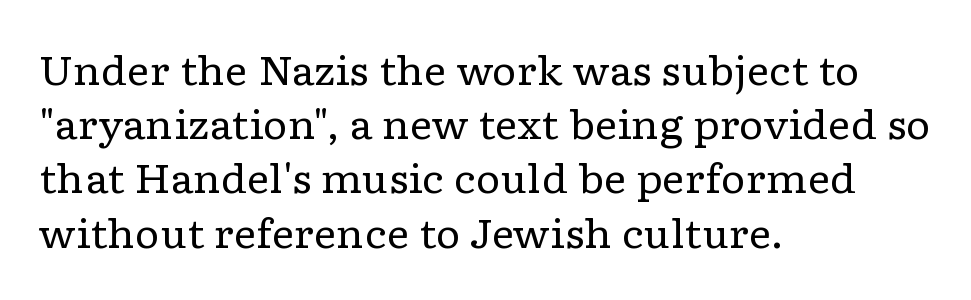
The image shows 39 px regular-weight, wide serif type, upright; set left-aligned, normal line spacing (1.39x), normal letter spacing, not underlined; low stroke contrast and a medium x-height.
